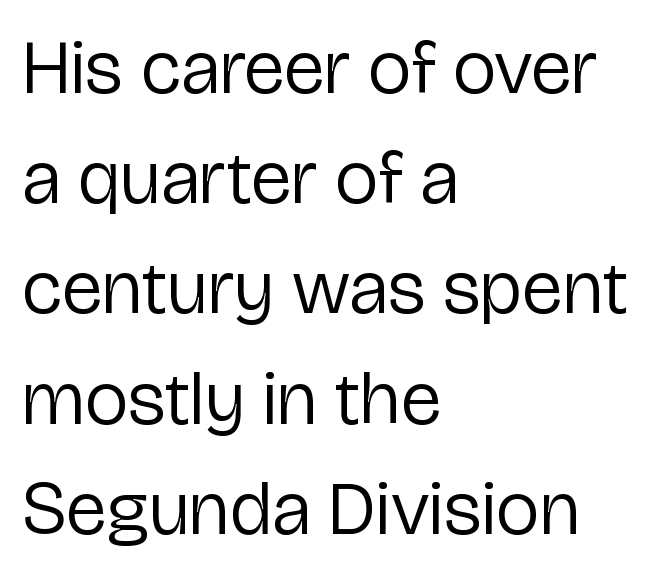
The image shows 76 px regular-weight sans-serif type, upright; set left-aligned, normal line spacing (1.45x), normal letter spacing, not underlined; low stroke contrast and a medium x-height.
